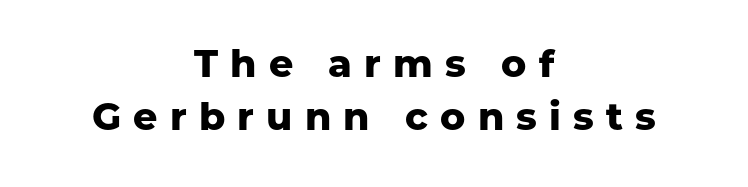
Q: Is the text bold? A: Yes.
Q: Is the text italic (slanted)? A: No, it is upright.
Q: Is the typeface a serif or a sans-serif typeface? A: Sans-serif.
Q: Is the text underlined? A: No.
Q: How is the paragraph aligned? A: Centered.
Q: Is the spacing between letters normal or unusually wide? A: Unusually wide.
Q: Is the spacing between lines tight, normal or loose? A: Normal.
Q: Width (condensed, normal, or wide)? A: Normal.
Q: Stroke contrast? A: Low.
Q: x-height? A: Medium.
Q: Monospaced? A: No.
